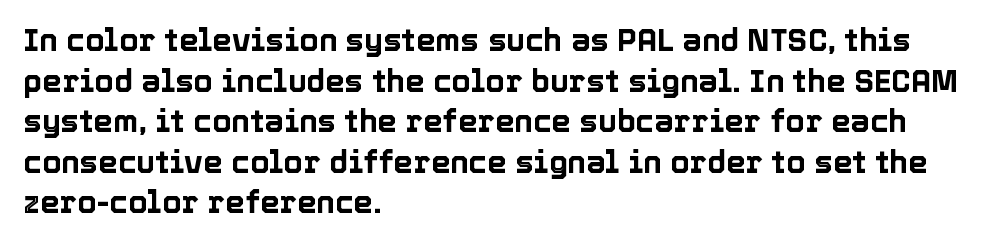
{"italic": "no", "width": "normal", "x_height": "medium", "monospaced": "no", "underline": "no", "align": "left", "line_spacing": "normal", "line_spacing_ratio": 1.31, "letter_spacing": "normal", "letter_spacing_em": 0.0, "glyph_px": 31}
